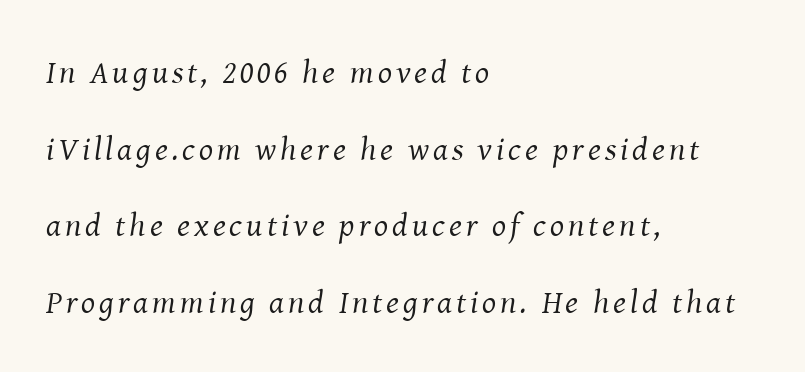
Looks like regular typesetting: each glyph gets only the width it needs. Beneath every word, the page is bare. Line starts are locked; line ends wander. The typesetting does not lean heavy: it is not bold.
